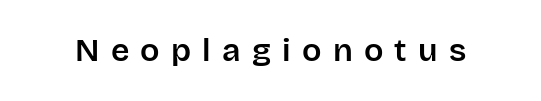
The image shows 32 px sans-serif type, upright; set unusually wide letter spacing (+0.35 em), not underlined; low stroke contrast and a large x-height.
